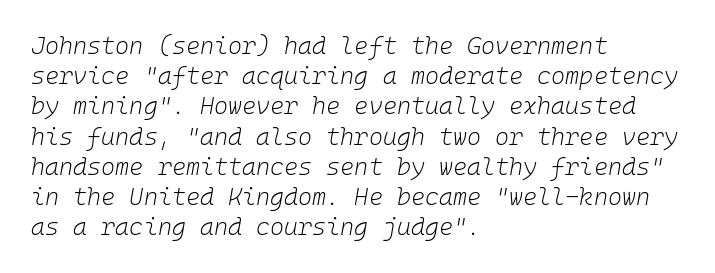
{"italic": "yes", "lean": "right", "slant_degrees": 10, "bold": "no", "underline": "no", "align": "left", "line_spacing": "normal", "line_spacing_ratio": 1.26, "letter_spacing": "normal", "letter_spacing_em": 0.0, "glyph_px": 24}
